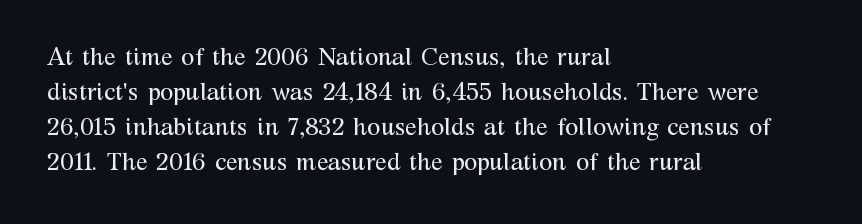
Q: Is the text bold? A: No.
Q: Is the text italic (slanted)? A: No, it is upright.
Q: Is the text underlined? A: No.
Q: How is the paragraph aligned? A: Left-aligned.
Q: Is the spacing between letters normal or unusually wide? A: Normal.
Q: Is the spacing between lines tight, normal or loose? A: Normal.
